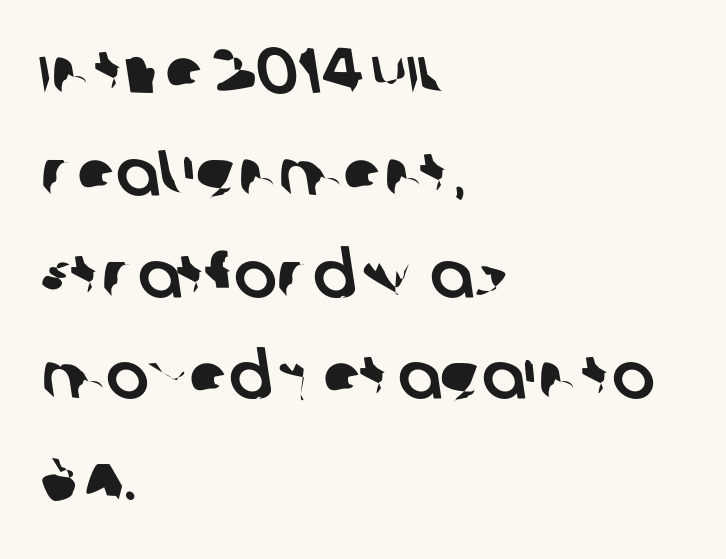
Q: Is the typeface a serif or a sans-serif typeface? A: Sans-serif.
Q: Is the text underlined? A: No.
Q: How is the paragraph aligned? A: Left-aligned.
Q: Is the spacing between letters normal or unusually wide? A: Normal.
Q: Is the spacing between lines tight, normal or loose? A: Normal.
Q: Width (condensed, normal, or wide)? A: Normal.
Q: Stroke contrast? A: Low.
Q: x-height? A: Large.
Q: Monospaced? A: No.
